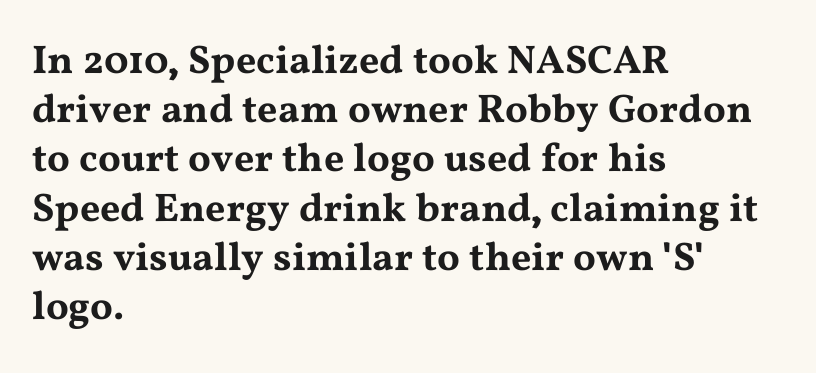
The image shows 40 px wide serif type, upright; set left-aligned, line spacing 1.23x, normal letter spacing, not underlined; medium stroke contrast and a medium x-height.
